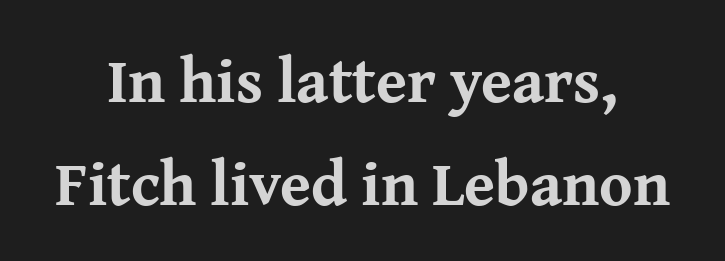
Q: Is the text bold? A: Yes.
Q: Is the text italic (slanted)? A: No, it is upright.
Q: Is the typeface a serif or a sans-serif typeface? A: Serif.
Q: Is the text underlined? A: No.
Q: Is the spacing between letters normal or unusually wide? A: Normal.
Q: Is the spacing between lines tight, normal or loose? A: Normal.
Q: Width (condensed, normal, or wide)? A: Normal.
Q: Stroke contrast? A: Medium.
Q: x-height? A: Medium.
Q: Monospaced? A: No.
